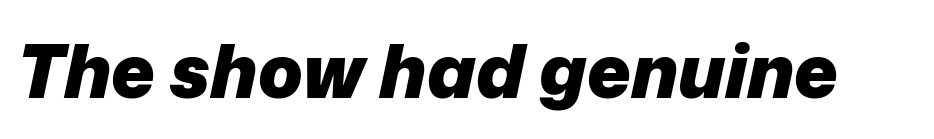
{"italic": "yes", "lean": "right", "slant_degrees": 12, "bold": "yes", "weight": "heavy", "width": "normal", "stroke_contrast": "low", "x_height": "medium", "monospaced": "no", "underline": "no", "letter_spacing": "normal", "letter_spacing_em": 0.0, "glyph_px": 74}
